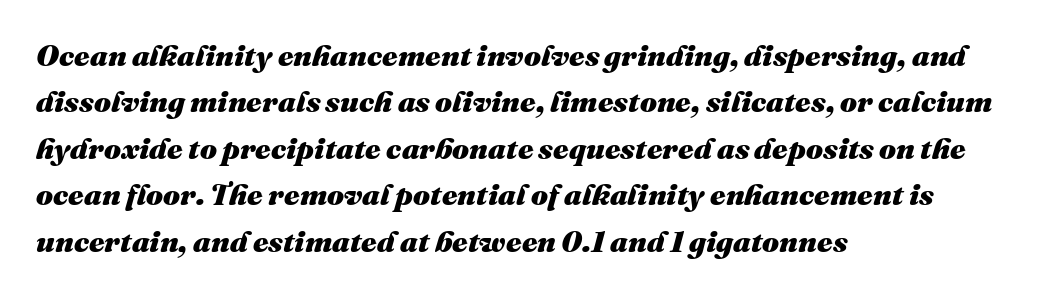
Q: Is the text bold? A: Yes.
Q: Is the text italic (slanted)? A: Yes, it leans right by about 16 degrees.
Q: Is the text underlined? A: No.
Q: How is the paragraph aligned? A: Left-aligned.
Q: Is the spacing between letters normal or unusually wide? A: Normal.
Q: Is the spacing between lines tight, normal or loose? A: Normal.
Q: Width (condensed, normal, or wide)? A: Normal.
Q: Stroke contrast? A: Medium.
Q: x-height? A: Medium.
Q: Monospaced? A: No.
